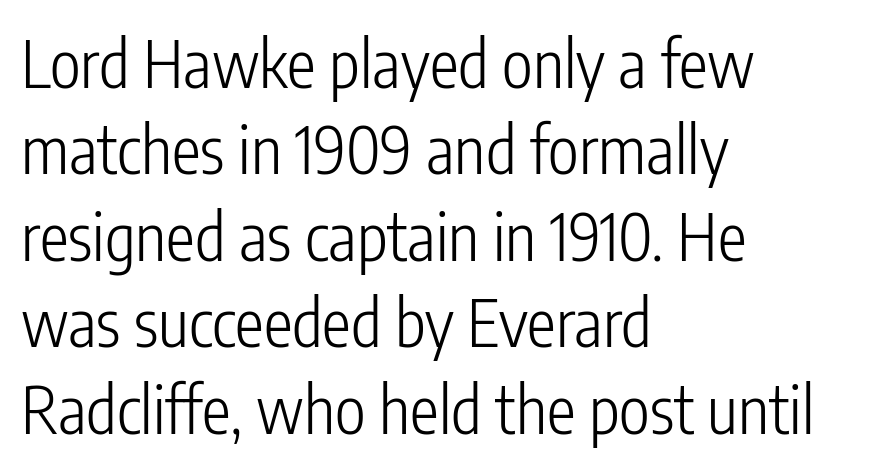
Q: Is the text bold? A: No.
Q: Is the text italic (slanted)? A: No, it is upright.
Q: Is the typeface a serif or a sans-serif typeface? A: Sans-serif.
Q: Is the text underlined? A: No.
Q: How is the paragraph aligned? A: Left-aligned.
Q: Is the spacing between letters normal or unusually wide? A: Normal.
Q: Is the spacing between lines tight, normal or loose? A: Normal.
Q: Width (condensed, normal, or wide)? A: Condensed.
Q: Stroke contrast? A: Low.
Q: x-height? A: Medium.
Q: Monospaced? A: No.
